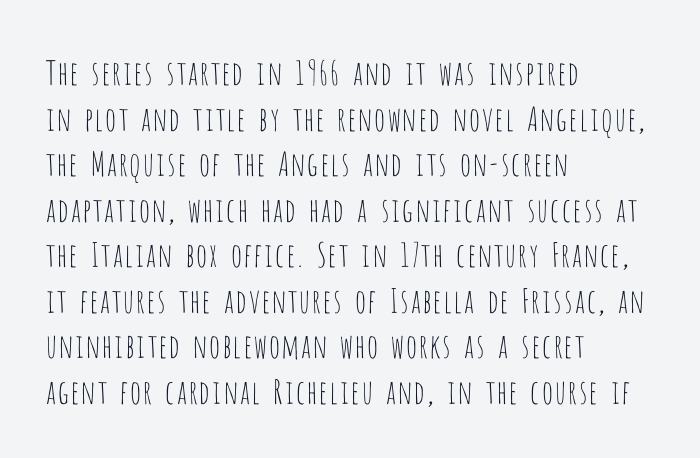
The image shows 33 px thin, condensed sans-serif type, upright; set left-aligned, normal line spacing (1.38x), normal letter spacing, not underlined; low stroke contrast and a large x-height.
